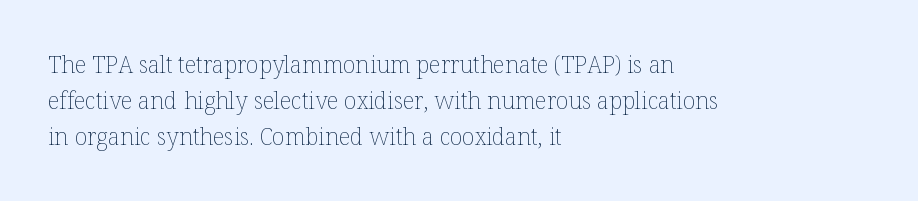
The image shows 23 px text type, upright; set left-aligned, normal line spacing (1.57x), normal letter spacing, not underlined.
